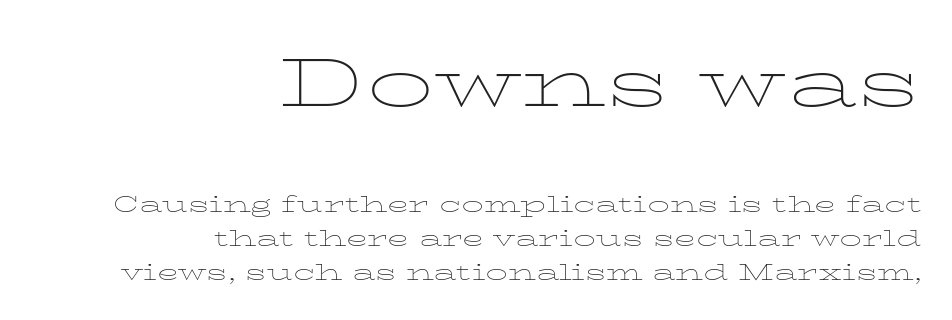
Weight: regular or lighter. The area under the type is left untouched. The letters in the upper block stand taller than those in the block below. Alignment: flush right. Vertically, the passage feels balanced, rows spaced as you'd expect.
